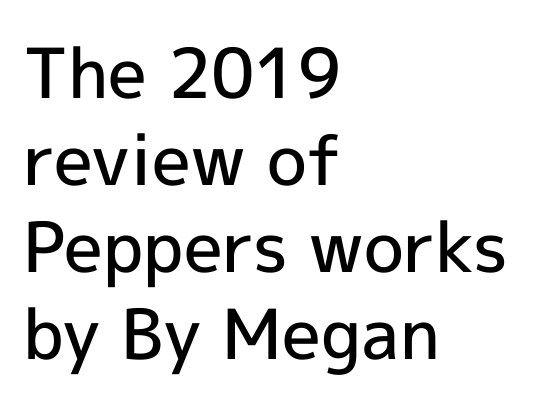
{"serif": "no", "italic": "no", "bold": "semi", "weight": "semibold", "width": "normal", "x_height": "medium", "monospaced": "no", "underline": "no", "align": "left", "line_spacing": "normal", "line_spacing_ratio": 1.26, "letter_spacing": "normal", "letter_spacing_em": 0.0, "glyph_px": 69}
